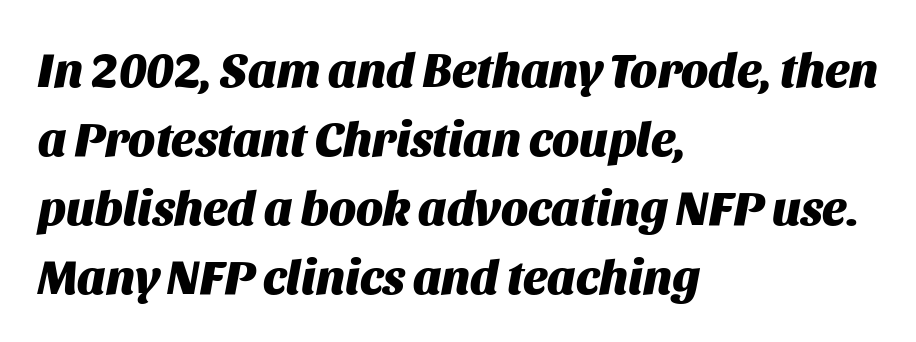
{"italic": "yes", "lean": "right", "slant_degrees": 11, "bold": "yes", "weight": "heavy", "width": "normal", "stroke_contrast": "medium", "x_height": "large", "monospaced": "no", "underline": "no", "align": "left", "line_spacing": "normal", "line_spacing_ratio": 1.44, "letter_spacing": "normal", "letter_spacing_em": 0.0, "glyph_px": 48}
